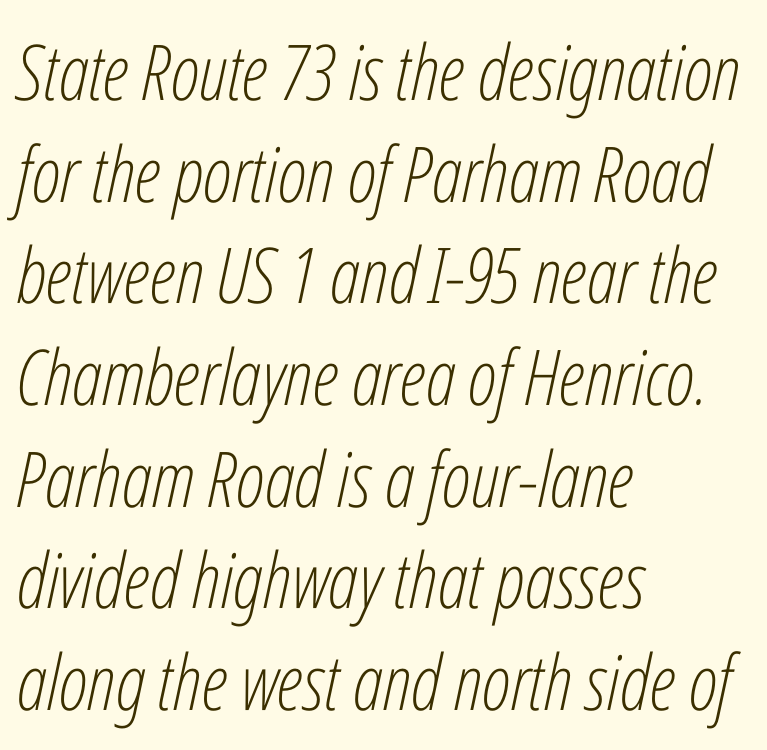
Quick note: underline off. Note the varied advance widths — an 'i' is clearly narrower than an 'm'. On a weight scale, this lands at 450 or below. The lines are quadded left.
